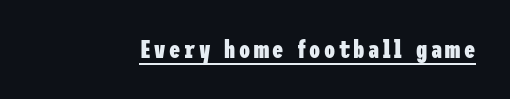
Notice how a bar underscores the lettering throughout. The axis of the letterforms is exactly vertical. Caption: bold face, heavy strokes.
